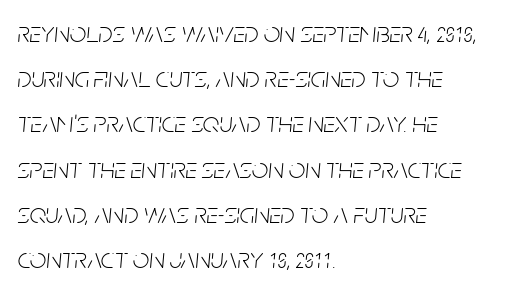
Q: Is the text bold? A: No.
Q: Is the text italic (slanted)? A: Yes, it leans right by about 5 degrees.
Q: Is the text underlined? A: No.
Q: How is the paragraph aligned? A: Left-aligned.
Q: Is the spacing between letters normal or unusually wide? A: Normal.
Q: Is the spacing between lines tight, normal or loose? A: Normal.
Q: Width (condensed, normal, or wide)? A: Condensed.
Q: Stroke contrast? A: Low.
Q: x-height? A: Large.
Q: Monospaced? A: No.
